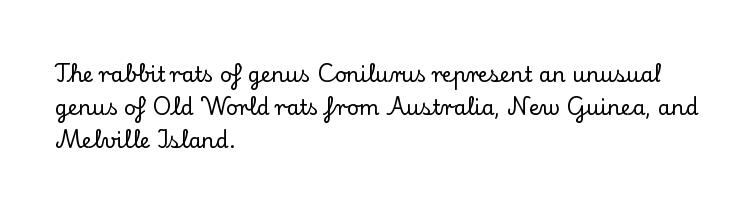
The image shows 21 px text type, upright; set left-aligned, normal line spacing (1.56x), normal letter spacing, not underlined.
